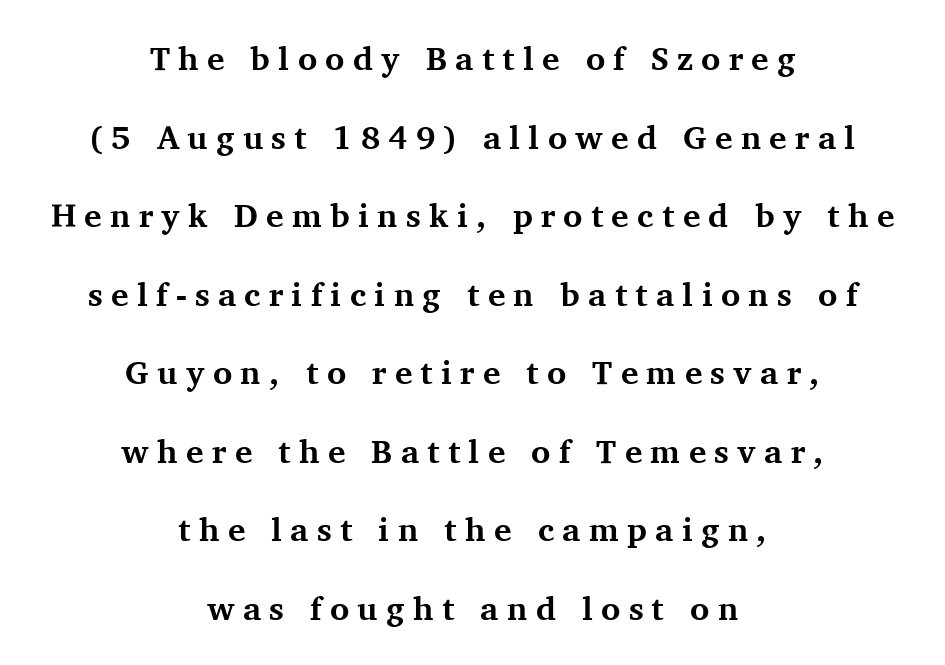
{"serif": "yes", "italic": "no", "bold": "yes", "weight": "bold", "width": "normal", "stroke_contrast": "medium", "x_height": "medium", "monospaced": "no", "underline": "no", "align": "center", "line_spacing": "loose", "line_spacing_ratio": 2.38, "letter_spacing": "wide", "letter_spacing_em": 0.25, "glyph_px": 33}
